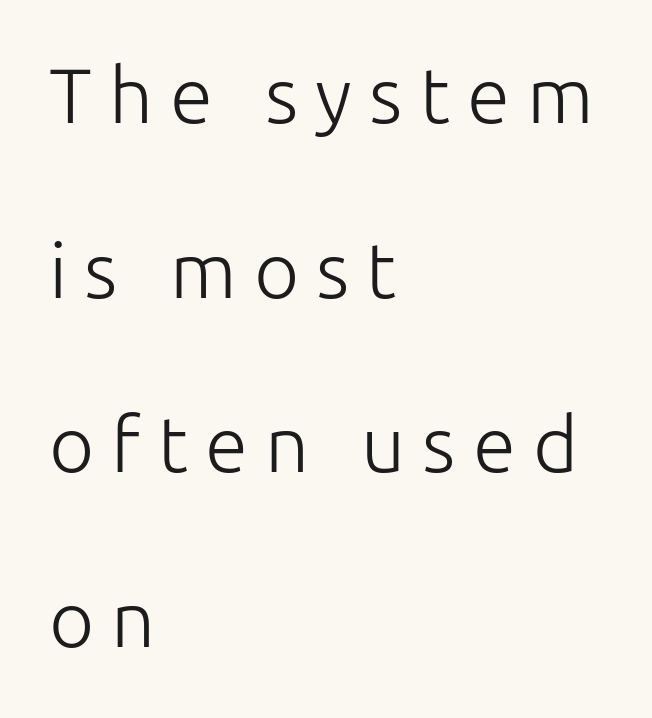
{"serif": "no", "italic": "no", "bold": "no", "weight": "light", "width": "normal", "stroke_contrast": "low", "x_height": "medium", "monospaced": "no", "underline": "no", "align": "left", "line_spacing": "loose", "line_spacing_ratio": 2.24, "letter_spacing": "wide", "letter_spacing_em": 0.22, "glyph_px": 78}
